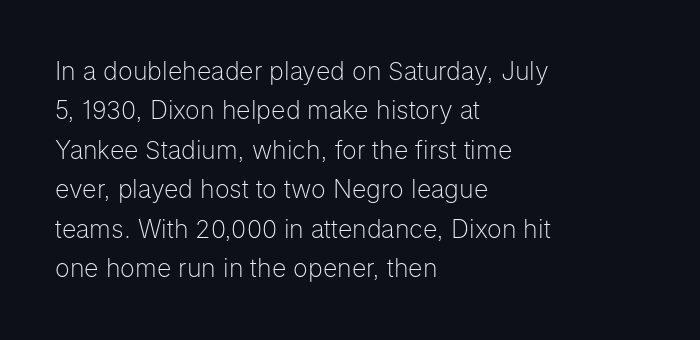
The image shows 25 px text type, upright; set left-aligned, normal line spacing (1.58x), normal letter spacing, not underlined.
